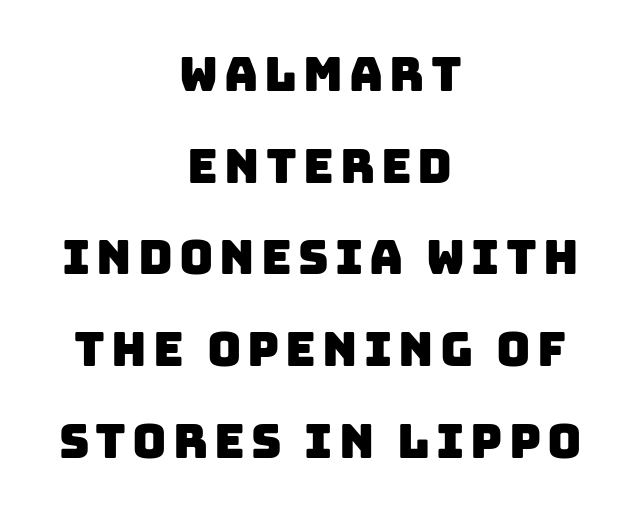
Q: Is the typeface a serif or a sans-serif typeface? A: Sans-serif.
Q: Is the text underlined? A: No.
Q: How is the paragraph aligned? A: Centered.
Q: Is the spacing between lines tight, normal or loose? A: Loose.
Q: Width (condensed, normal, or wide)? A: Normal.
Q: Stroke contrast? A: Low.
Q: x-height? A: Large.
Q: Monospaced? A: No.
